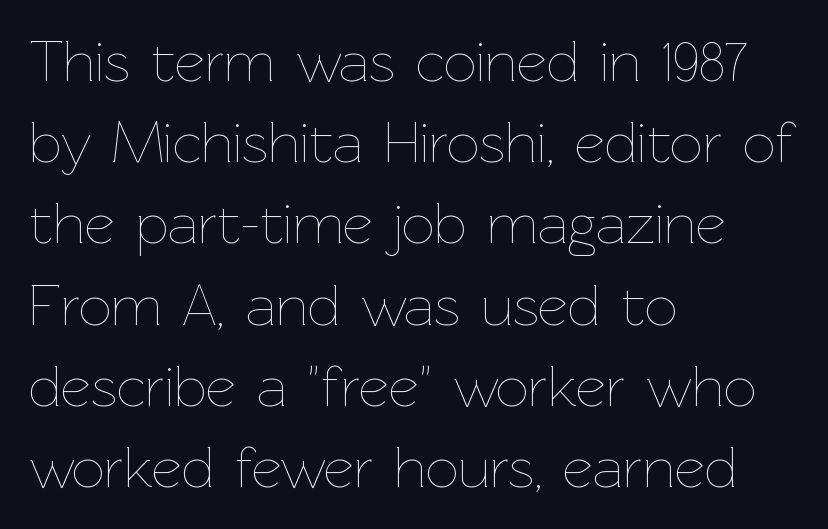
Q: Is the text bold? A: No.
Q: Is the text italic (slanted)? A: No, it is upright.
Q: Is the text underlined? A: No.
Q: How is the paragraph aligned? A: Left-aligned.
Q: Is the spacing between letters normal or unusually wide? A: Normal.
Q: Is the spacing between lines tight, normal or loose? A: Normal.
Q: Width (condensed, normal, or wide)? A: Normal.
Q: Stroke contrast? A: Low.
Q: x-height? A: Medium.
Q: Monospaced? A: No.
